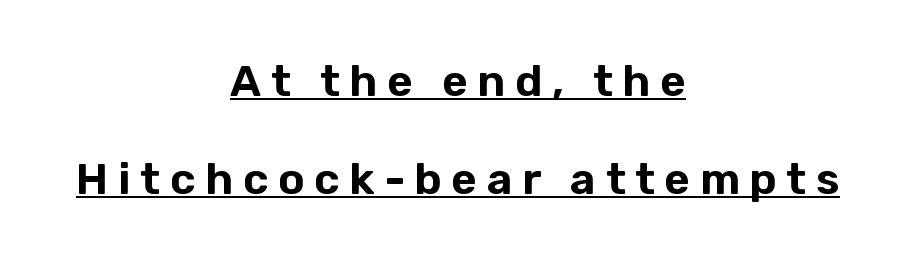
Q: Is the text italic (slanted)? A: No, it is upright.
Q: Is the typeface a serif or a sans-serif typeface? A: Sans-serif.
Q: Is the text underlined? A: Yes.
Q: How is the paragraph aligned? A: Centered.
Q: Is the spacing between letters normal or unusually wide? A: Unusually wide.
Q: Is the spacing between lines tight, normal or loose? A: Loose.
Q: Width (condensed, normal, or wide)? A: Normal.
Q: Stroke contrast? A: Low.
Q: x-height? A: Medium.
Q: Monospaced? A: No.
